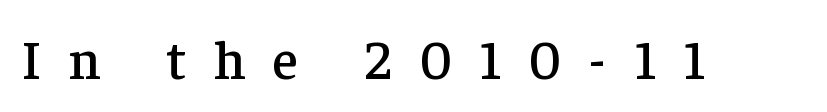
{"serif": "yes", "italic": "no", "width": "normal", "stroke_contrast": "low", "x_height": "medium", "monospaced": "no", "underline": "no", "letter_spacing": "wide", "letter_spacing_em": 0.5, "glyph_px": 55}
